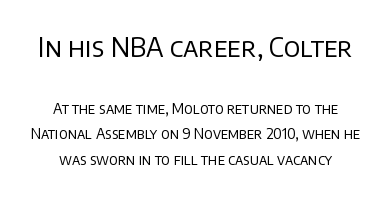
The image shows 26 px text type, upright; set line spacing 1.84x, normal letter spacing, not underlined; the first (top) block is 1.86x larger.
